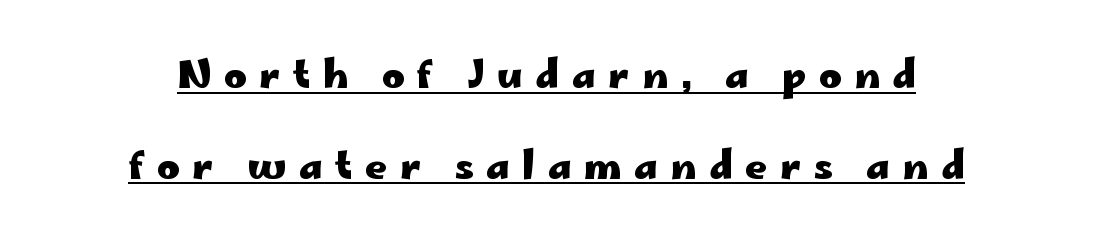
The image shows 38 px heavy, wide sans-serif type, upright; set centered, loose line spacing (2.39x), unusually wide letter spacing (+0.33 em), underlined; low stroke contrast and a small x-height.
